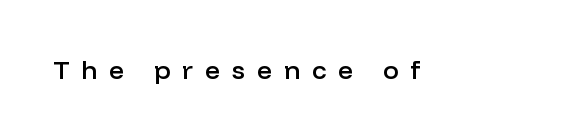
The image shows 26 px text type, upright; set unusually wide letter spacing (+0.46 em), not underlined.
